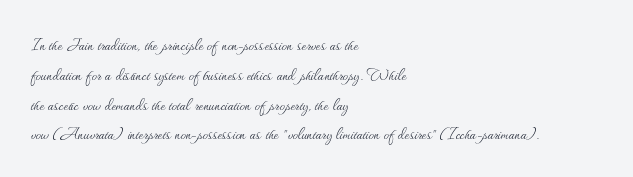
{"bold": "no", "underline": "no", "align": "left", "line_spacing": "normal", "line_spacing_ratio": 1.42, "letter_spacing": "normal", "letter_spacing_em": 0.0, "glyph_px": 21}
